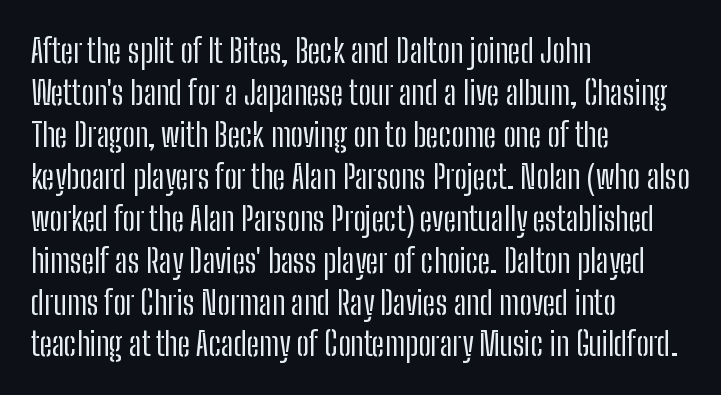
The image shows 32 px regular-weight, condensed sans-serif type, upright; set left-aligned, normal line spacing (1.31x), normal letter spacing, not underlined; low stroke contrast and a medium x-height.
